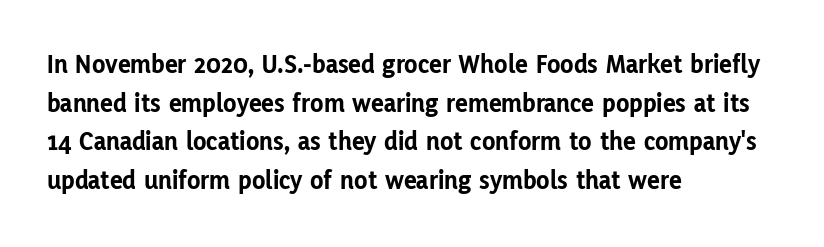
{"italic": "no", "bold": "yes", "underline": "no", "align": "left", "line_spacing": "normal", "line_spacing_ratio": 1.43, "letter_spacing": "normal", "letter_spacing_em": 0.0, "glyph_px": 27}
